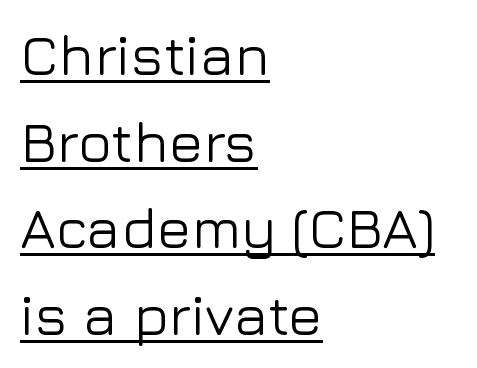
{"serif": "no", "italic": "no", "width": "normal", "stroke_contrast": "low", "x_height": "medium", "monospaced": "no", "underline": "yes", "align": "left", "line_spacing": "normal", "line_spacing_ratio": 1.52, "letter_spacing": "normal", "letter_spacing_em": 0.0, "glyph_px": 57}
